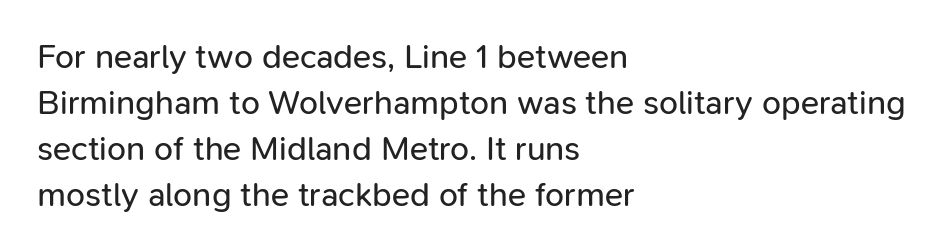
The image shows 34 px regular-weight sans-serif type, upright; set left-aligned, normal line spacing (1.35x), normal letter spacing, not underlined; low stroke contrast and a medium x-height.
